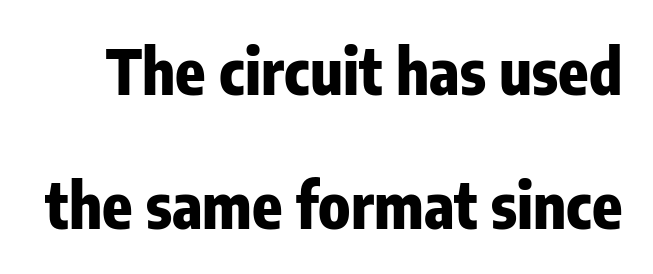
Nothing sits at the stroke ends, so this counts as sans-serif. This is the regular roman posture of the typeface. The block of text is sparse from top to bottom, with ample space between rows. Each letter keeps its own natural width here, so spacing adapts to shape. The typesetting leans heavy: a genuine bold. The glyphs are unaccompanied by any horizontal stroke below them.
